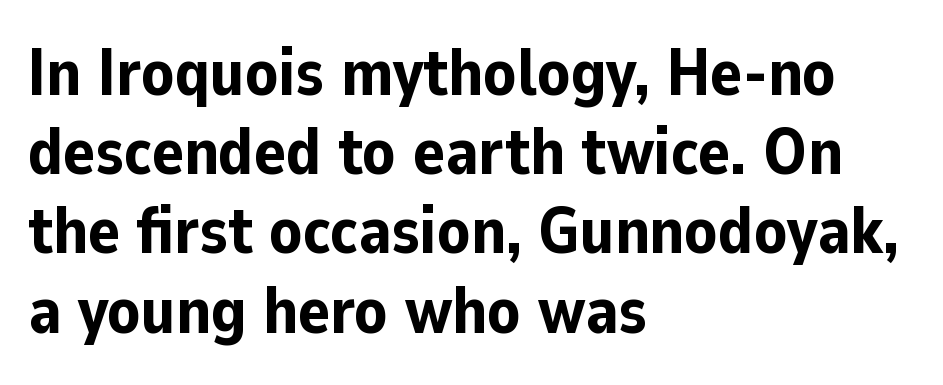
Q: Is the text bold? A: Yes.
Q: Is the text italic (slanted)? A: No, it is upright.
Q: Is the typeface a serif or a sans-serif typeface? A: Sans-serif.
Q: Is the text underlined? A: No.
Q: How is the paragraph aligned? A: Left-aligned.
Q: Is the spacing between letters normal or unusually wide? A: Normal.
Q: Width (condensed, normal, or wide)? A: Normal.
Q: Stroke contrast? A: Low.
Q: x-height? A: Medium.
Q: Monospaced? A: No.
